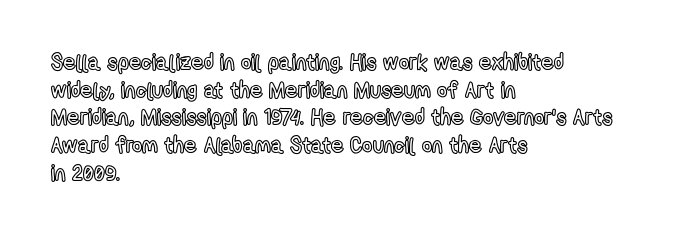
The image shows 22 px text type, upright; set left-aligned, normal line spacing (1.26x), normal letter spacing, not underlined.
